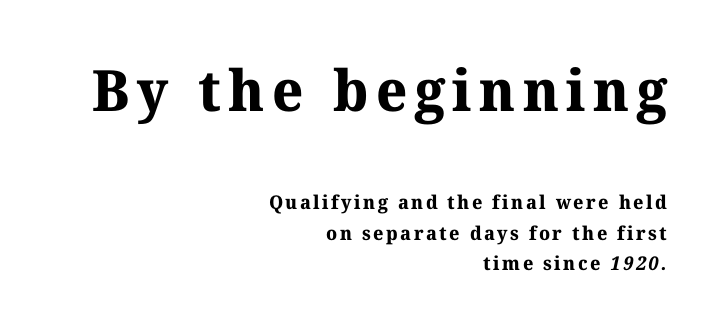
Q: Is the text bold? A: Yes.
Q: Is the typeface a serif or a sans-serif typeface? A: Serif.
Q: Is the text underlined? A: No.
Q: How is the paragraph aligned? A: Right-aligned.
Q: Is the spacing between lines tight, normal or loose? A: Normal.
Q: Which block of text is set in a larger size, the first (top) or the second (bottom)? A: The first (top) one.
Q: Width (condensed, normal, or wide)? A: Normal.
Q: Stroke contrast? A: Medium.
Q: x-height? A: Medium.
Q: Monospaced? A: No.
